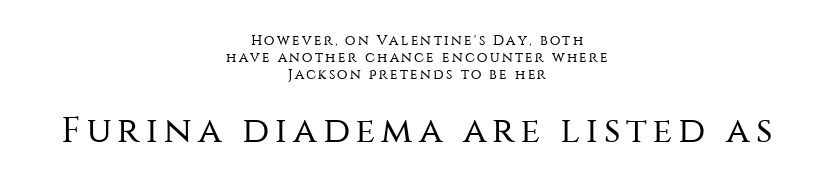
The image shows 36 px regular-weight sans-serif type, upright; set centered, line spacing 1.21x, not underlined; the second (bottom) block is 2.57x larger; medium stroke contrast and a large x-height.
